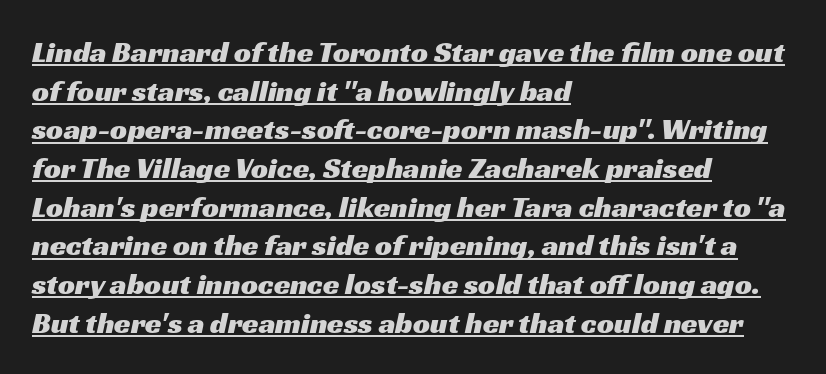
Q: Is the typeface a serif or a sans-serif typeface? A: Sans-serif.
Q: Is the text underlined? A: Yes.
Q: How is the paragraph aligned? A: Left-aligned.
Q: Is the spacing between letters normal or unusually wide? A: Normal.
Q: Is the spacing between lines tight, normal or loose? A: Normal.
Q: Width (condensed, normal, or wide)? A: Wide.
Q: Stroke contrast? A: Medium.
Q: x-height? A: Medium.
Q: Monospaced? A: No.
